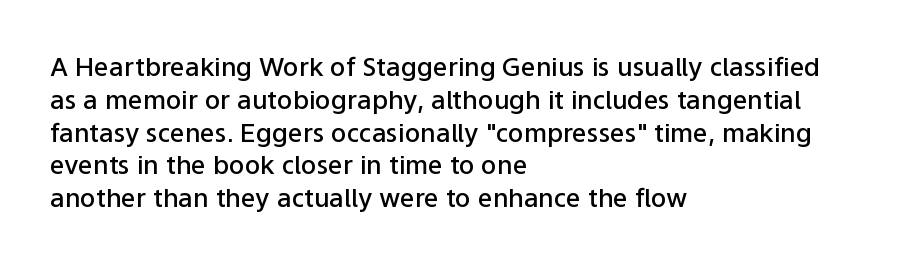
Q: Is the text bold? A: Semi-bold.
Q: Is the text italic (slanted)? A: No, it is upright.
Q: Is the text underlined? A: No.
Q: How is the paragraph aligned? A: Left-aligned.
Q: Is the spacing between letters normal or unusually wide? A: Normal.
Q: Is the spacing between lines tight, normal or loose? A: Normal.
